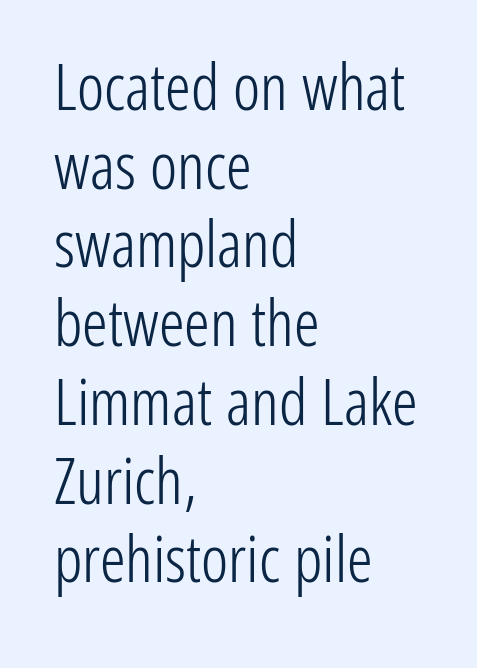
Casual observation: everything's shoved over to the left. Nope, no serifs anywhere on these letters. You can tell it's not italic because the verticals are truly vertical. Counters stay open thanks to moderate or lighter strokes. The words here are not underlined.
